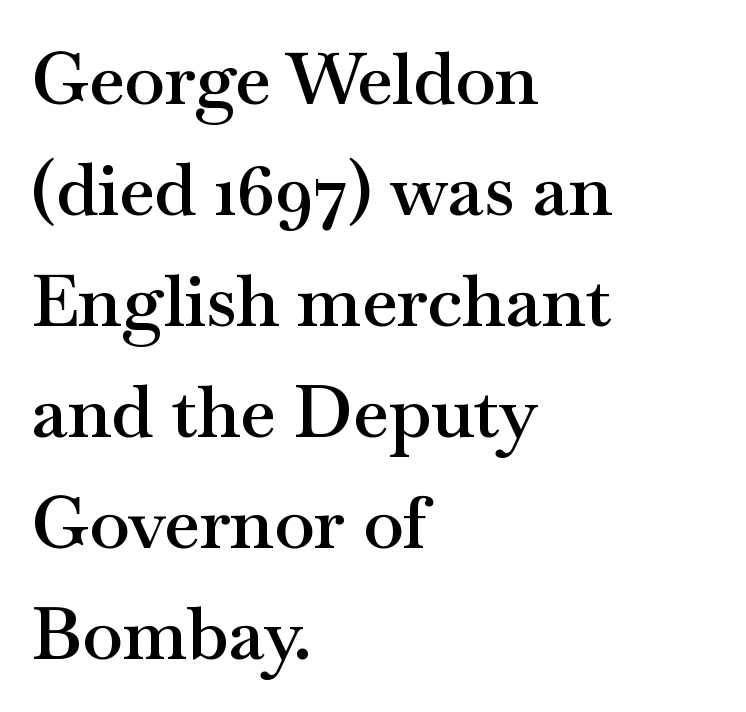
Think of a printed novel: that variable character pitch is what you see here. Designer's note — italics off, roman on. The designer went with a serif here, giving each stem small feet. Honestly, the letter spacing is just normal — you wouldn't notice it.
